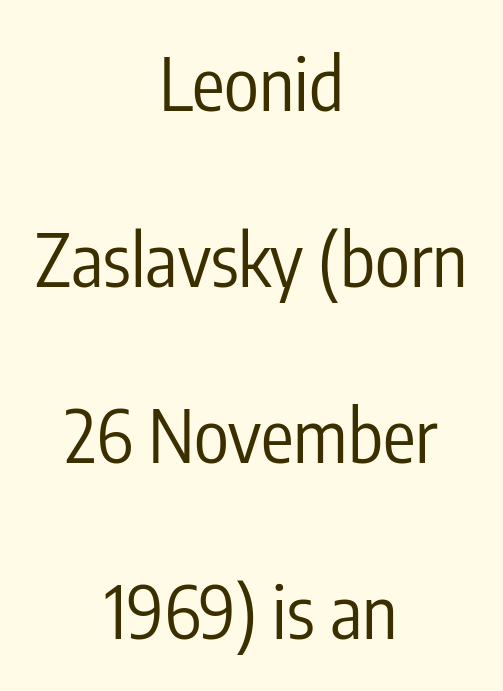
Q: Is the text bold? A: No.
Q: Is the text italic (slanted)? A: No, it is upright.
Q: Is the typeface a serif or a sans-serif typeface? A: Sans-serif.
Q: Is the text underlined? A: No.
Q: How is the paragraph aligned? A: Centered.
Q: Is the spacing between letters normal or unusually wide? A: Normal.
Q: Is the spacing between lines tight, normal or loose? A: Loose.
Q: Width (condensed, normal, or wide)? A: Condensed.
Q: Stroke contrast? A: Low.
Q: x-height? A: Medium.
Q: Monospaced? A: No.
